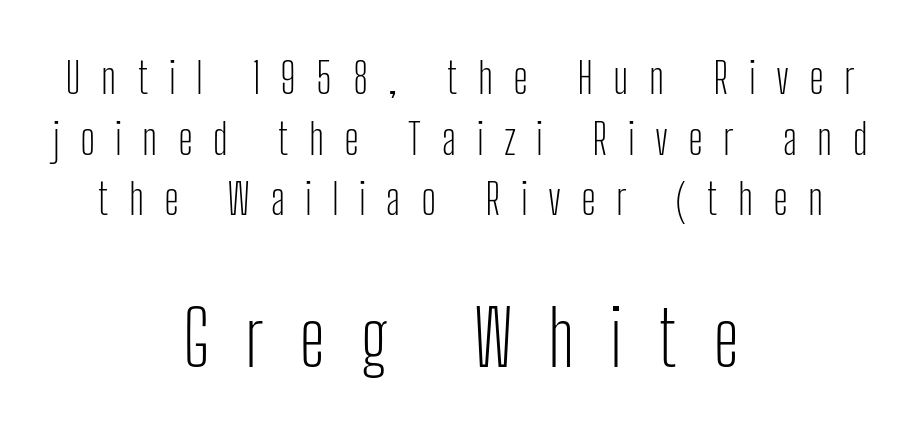
Think of a printed novel: that variable character pitch is what you see here. These two chunks differ in scale, with the bottom chunk taking the larger measure. Compared with typical body copy, the letter spacing here is much looser. The strip under each line holds only bare page. The designer left line spacing at the default.
